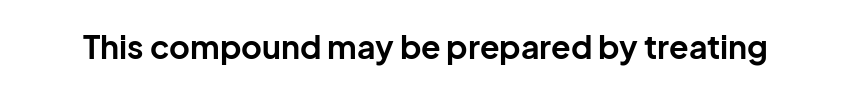
Do the characters align in a grid? No, the font is proportional. The strokes are fattened all the way to bold. The specimen omits any rule beneath the text block's lines. Words appear dense and cohesive because spacing is normal.
